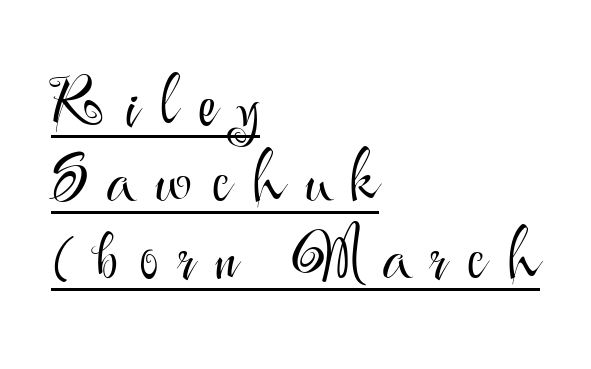
The image shows 67 px light sans-serif type; set left-aligned, tight line spacing (1.14x), unusually wide letter spacing (+0.3 em), underlined; medium stroke contrast and a small x-height.
